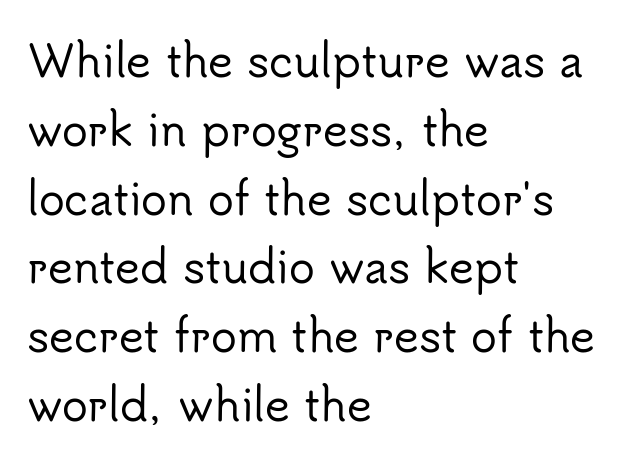
The image shows 43 px sans-serif type, upright; set left-aligned, normal line spacing (1.6x), normal letter spacing, not underlined; low stroke contrast and a small x-height.
